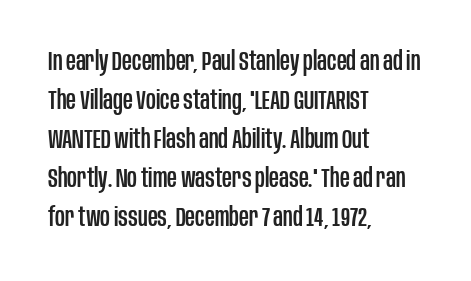
{"italic": "no", "underline": "no", "align": "left", "line_spacing": "normal", "line_spacing_ratio": 1.44, "letter_spacing": "normal", "letter_spacing_em": 0.0, "glyph_px": 27}
